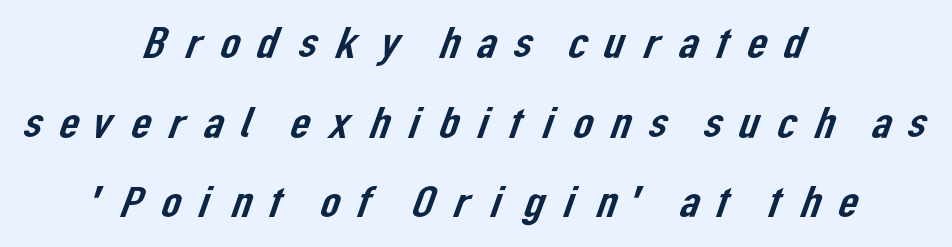
The image shows 44 px sans-serif type; set centered, line spacing 1.81x, unusually wide letter spacing (+0.28 em), not underlined; low stroke contrast and a medium x-height.
